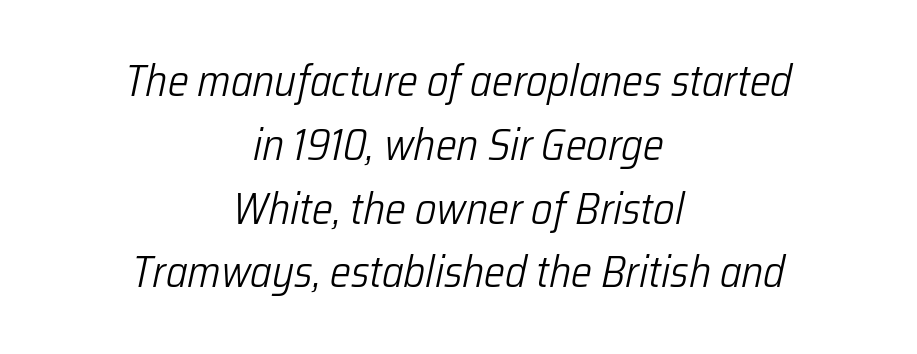
Letter spacing: default. The lines are quadded center. Think standard paragraph weight, or any step lighter than that. Clear beneath every line of the passage.
